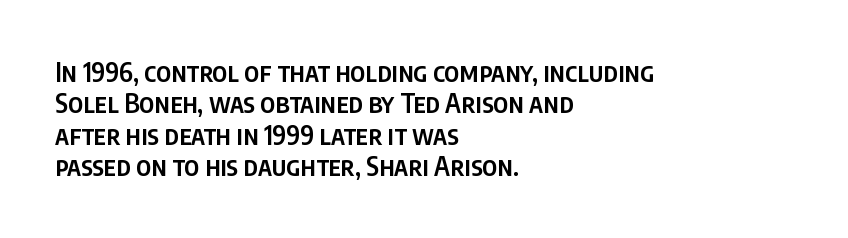
{"italic": "no", "bold": "semi", "underline": "no", "align": "left", "line_spacing_ratio": 1.21, "letter_spacing": "normal", "letter_spacing_em": 0.0, "glyph_px": 26}
